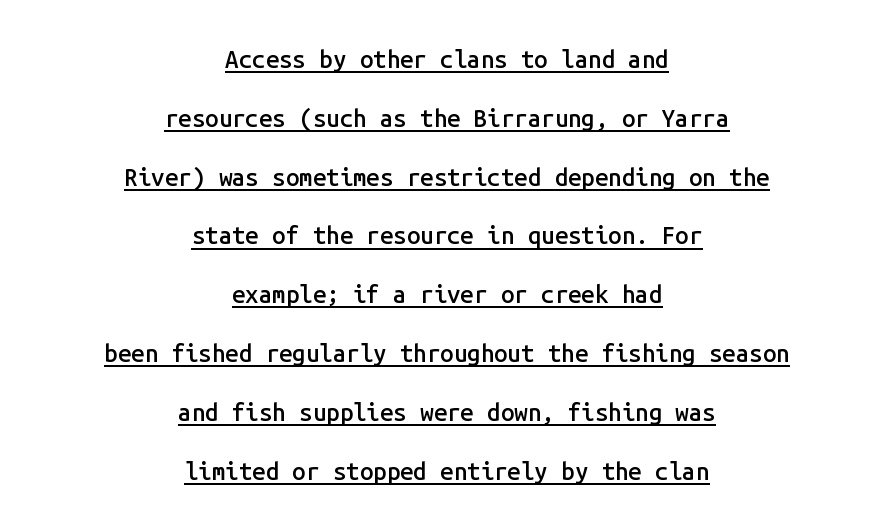
{"italic": "no", "bold": "semi", "underline": "yes", "align": "center", "line_spacing": "loose", "line_spacing_ratio": 2.45, "letter_spacing": "normal", "letter_spacing_em": 0.0, "glyph_px": 24}
